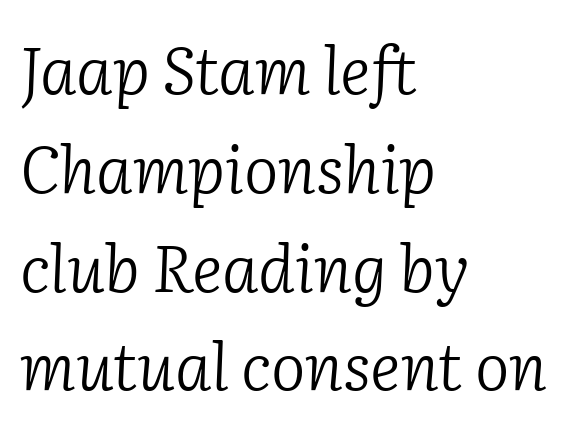
The image shows 65 px light serif type, italic (leaning right); set left-aligned, normal line spacing (1.52x), normal letter spacing, not underlined; low stroke contrast and a medium x-height.
